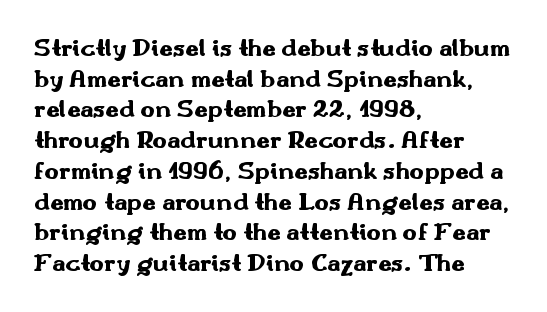
Summary of weight: heavy, a full bold. Tracking value appears to be zero — textbook default spacing. No italicization has been applied; the sample stays upright. The words here are not underlined. A normal amount of white space separates one row of letters from the next.
